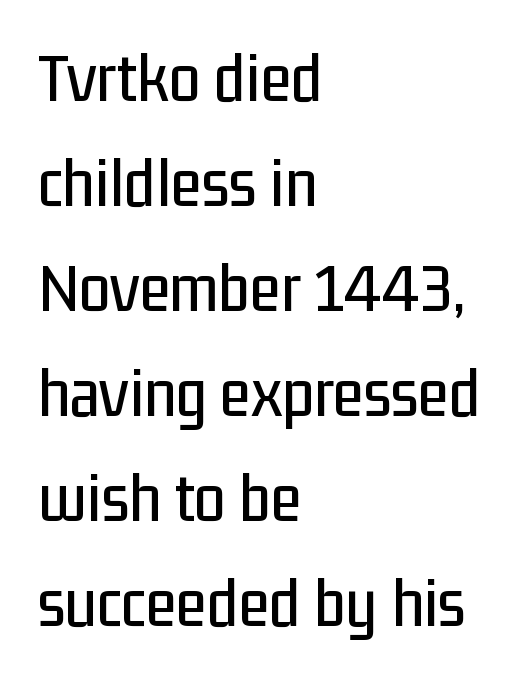
Unmarked baselines from the first word to the last. Leading matches the norm, producing a regular column. Is this a fixed-width face? No — the glyphs have proportional, varying widths. Serifs: no, the terminals of the letterforms are clean. The typesetter chose a ragged-right arrangement here. Caption: standard tracking, unaltered.
